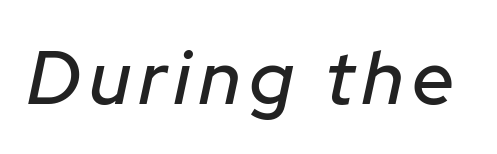
{"italic": "yes", "lean": "right", "slant_degrees": 12, "width": "normal", "stroke_contrast": "low", "x_height": "medium", "monospaced": "no", "underline": "no", "glyph_px": 75}
